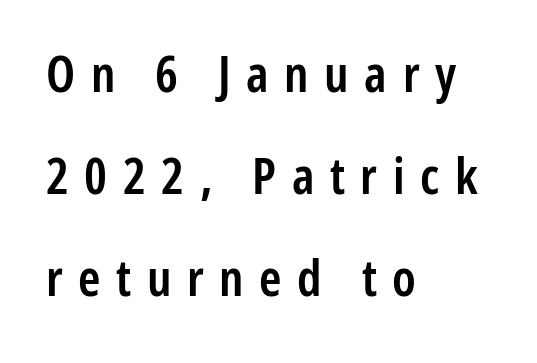
Q: Is the text bold? A: Semi-bold.
Q: Is the text italic (slanted)? A: No, it is upright.
Q: Is the typeface a serif or a sans-serif typeface? A: Sans-serif.
Q: Is the text underlined? A: No.
Q: How is the paragraph aligned? A: Left-aligned.
Q: Is the spacing between letters normal or unusually wide? A: Unusually wide.
Q: Is the spacing between lines tight, normal or loose? A: Loose.
Q: Width (condensed, normal, or wide)? A: Condensed.
Q: Stroke contrast? A: Low.
Q: x-height? A: Medium.
Q: Monospaced? A: No.
